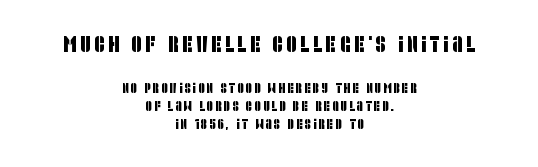
{"underline": "no", "align": "center", "line_spacing": "normal", "line_spacing_ratio": 1.28, "larger_block": "first", "size_ratio": 1.64, "glyph_px": 23}
